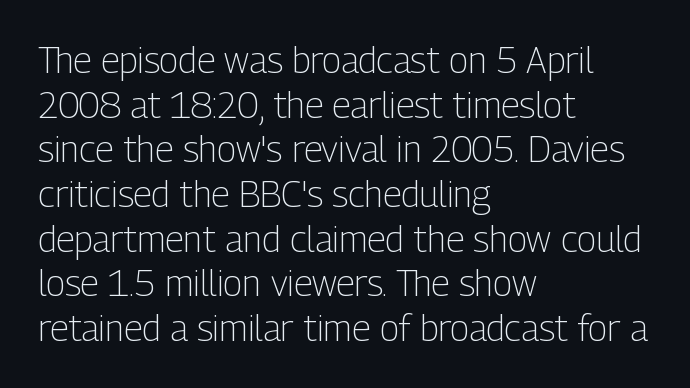
{"serif": "no", "italic": "no", "bold": "no", "weight": "light", "width": "condensed", "stroke_contrast": "low", "x_height": "medium", "monospaced": "no", "underline": "no", "align": "left", "line_spacing_ratio": 1.24, "letter_spacing": "normal", "letter_spacing_em": 0.0, "glyph_px": 36}
